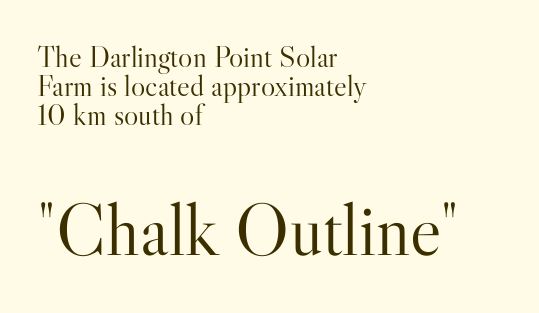
{"serif": "yes", "italic": "no", "bold": "no", "weight": "light", "width": "normal", "stroke_contrast": "high", "x_height": "small", "monospaced": "no", "underline": "no", "align": "left", "line_spacing": "tight", "line_spacing_ratio": 0.97, "letter_spacing": "normal", "letter_spacing_em": 0.0, "larger_block": "second", "size_ratio": 2.47, "glyph_px": 74}
